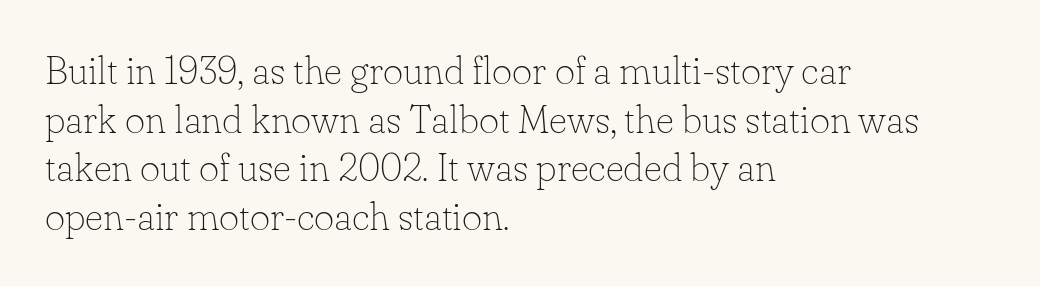
Anything drawn beneath the words? Only blank space. Honestly, the row spacing looks completely unremarkable. Is there any slant? The stems are plumb. This rendering employs a face with finishing strokes, i.e., a serif. Between one letter and the next there's only the usual sliver of space. Does the copy run flush right? No — it runs flush left.
